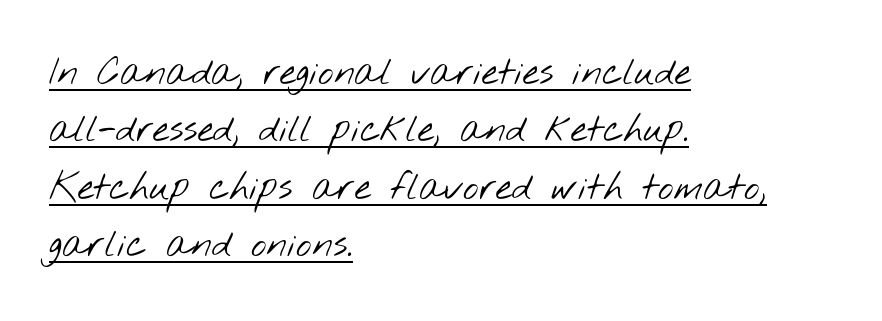
Q: Is the text bold? A: No.
Q: Is the typeface a serif or a sans-serif typeface? A: Sans-serif.
Q: Is the text underlined? A: Yes.
Q: How is the paragraph aligned? A: Left-aligned.
Q: Is the spacing between letters normal or unusually wide? A: Normal.
Q: Is the spacing between lines tight, normal or loose? A: Normal.
Q: Width (condensed, normal, or wide)? A: Wide.
Q: Stroke contrast? A: Low.
Q: x-height? A: Small.
Q: Monospaced? A: No.
